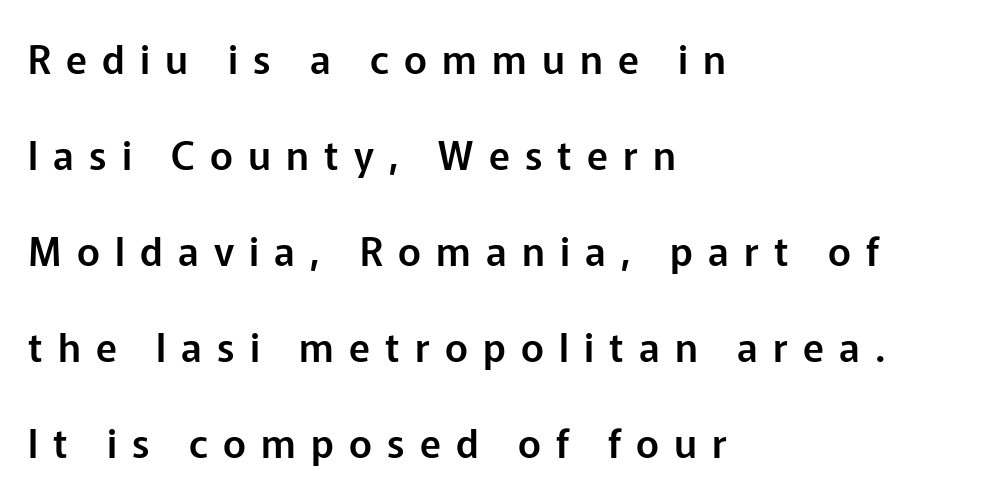
Q: Is the text italic (slanted)? A: No, it is upright.
Q: Is the typeface a serif or a sans-serif typeface? A: Sans-serif.
Q: Is the text underlined? A: No.
Q: How is the paragraph aligned? A: Left-aligned.
Q: Is the spacing between letters normal or unusually wide? A: Unusually wide.
Q: Is the spacing between lines tight, normal or loose? A: Loose.
Q: Width (condensed, normal, or wide)? A: Normal.
Q: Stroke contrast? A: Low.
Q: x-height? A: Medium.
Q: Monospaced? A: No.
